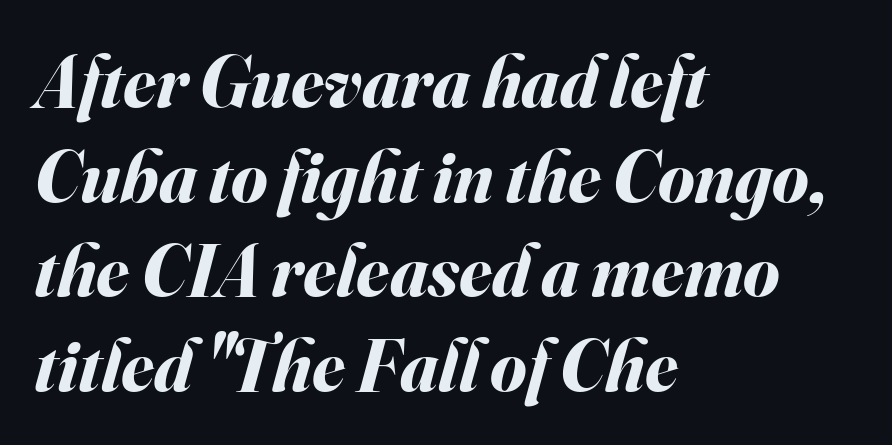
{"italic": "yes", "lean": "right", "slant_degrees": 16, "bold": "yes", "weight": "bold", "width": "normal", "stroke_contrast": "medium", "x_height": "small", "monospaced": "no", "underline": "no", "align": "left", "line_spacing": "normal", "line_spacing_ratio": 1.28, "letter_spacing": "normal", "letter_spacing_em": 0.0, "glyph_px": 74}
